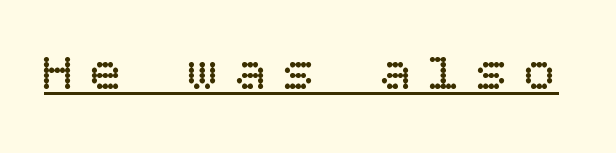
No letter is thick-stroked: the sample isn't bold. You can tell it's not italic because the verticals are truly vertical. The rendering uses the underline text-decoration. This rendering widens character spacing well past its baseline value.
